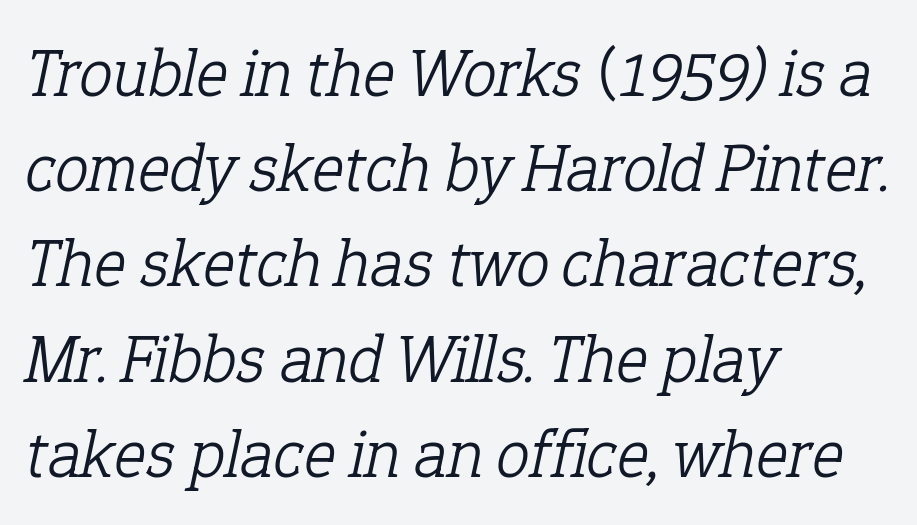
The letters advance in unequal steps, a hallmark of proportional type. In terms of leading, this rendering sits right in the middle. Line beginnings align vertically; line endings do not. Inter-character spacing is left at the font's built-in metrics. Does the lettering tilt? It does — this is italic.
